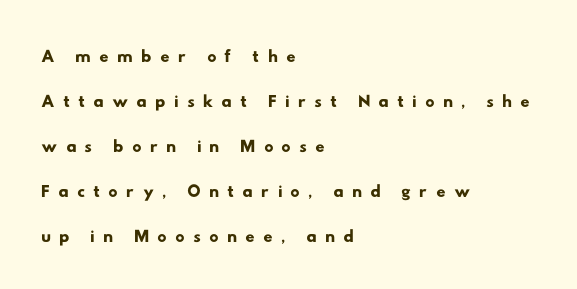
{"underline": "no", "align": "left", "line_spacing_ratio": 1.73, "letter_spacing": "wide", "letter_spacing_em": 0.31, "glyph_px": 26}
